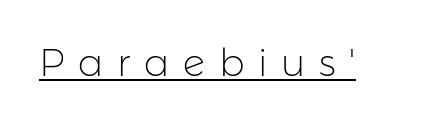
The rendering shows plain stroke endings on the letterforms — a sans-serif design. The typography opts for an upright posture over an oblique one. The type is letterspaced generously, with wide tracking. The letterforms sit at book weight or below. The passage shown is typed in a proportional face where columns would drift.
